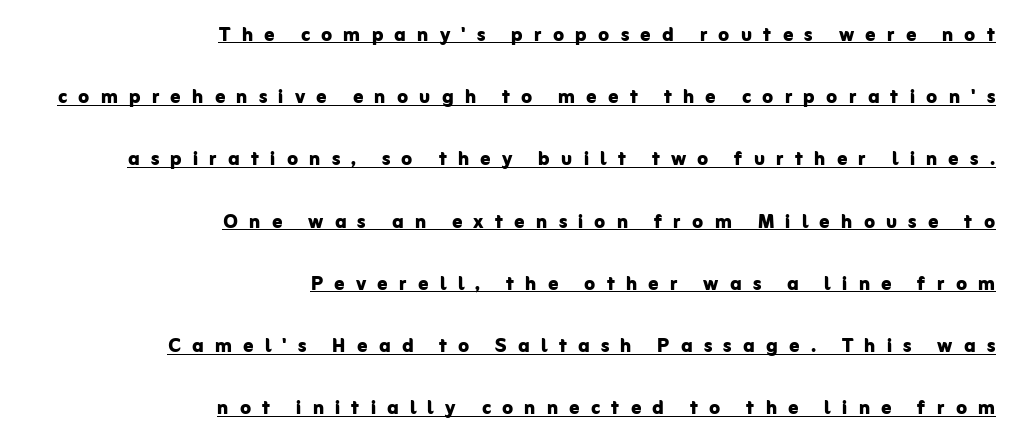
The letters are spread apart with noticeably loose tracking. Leading is clearly above the norm, producing a sparse column. Is the type bold? Yes — the strokes are clearly thick and heavy. A student would call this right alignment; a typographer would say flush right, rag left.
